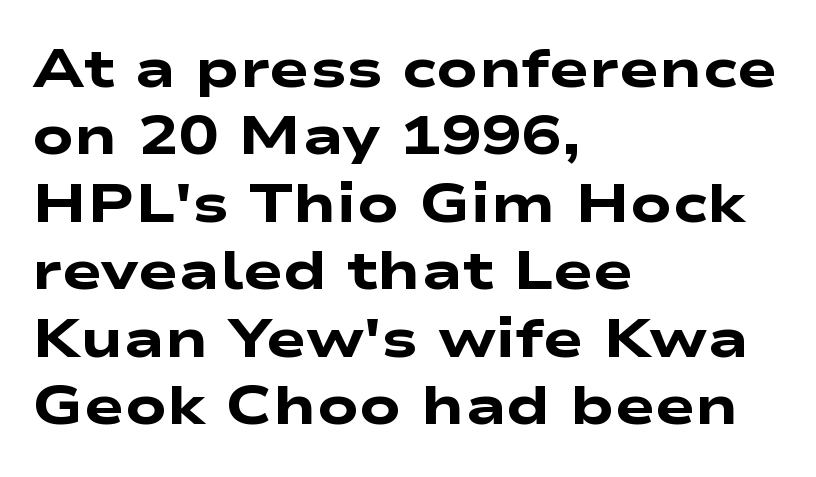
This rendering leaves character spacing at its baseline value. Unlike a traditional serif, this face leaves its strokes unadorned. This sample has the flowing, uneven cadence of proportional lettering. Each new line begins a customary step beneath the previous one. Look at the stroke-to-counter ratio: heavy, a bold. Typeset ragged right — the left edge is the straight one.
